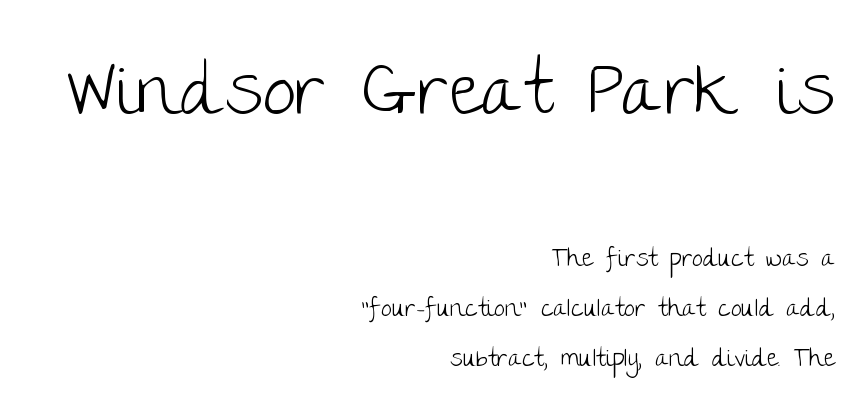
The image shows 74 px light sans-serif type, upright; set right-aligned, loose line spacing (2.0x), normal letter spacing, not underlined; the first (top) block is 2.96x larger; low stroke contrast and a large x-height.
